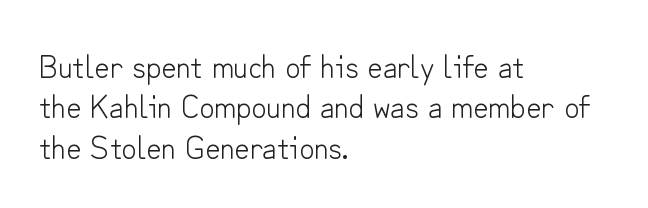
{"serif": "no", "italic": "no", "bold": "no", "weight": "light", "width": "normal", "stroke_contrast": "low", "x_height": "small", "monospaced": "no", "underline": "no", "align": "left", "line_spacing_ratio": 1.22, "letter_spacing": "normal", "letter_spacing_em": 0.0, "glyph_px": 33}
